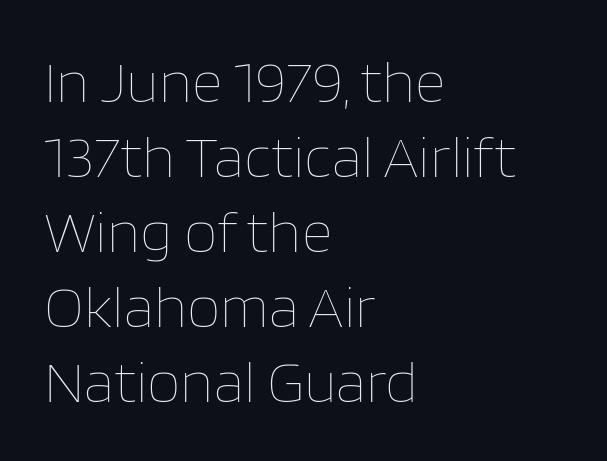
The typesetter chose a ragged-right arrangement here. Here the designer chose a conventional face with non-uniform glyph widths. No letter is thick-stroked: the sample isn't bold. Reading down the column, the eye jumps a familiar distance to each next line.
